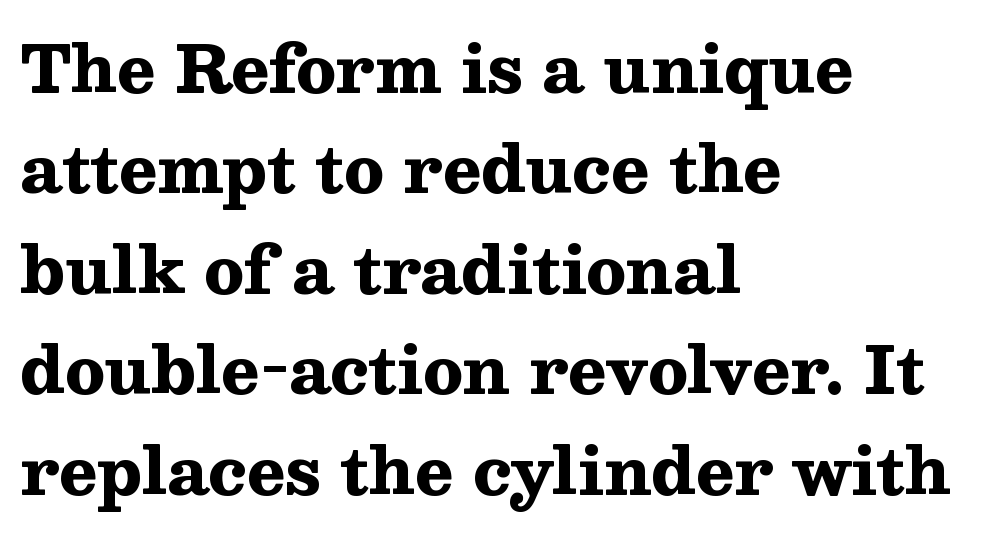
The image shows 64 px heavy, wide serif type, upright; set left-aligned, normal line spacing (1.57x), normal letter spacing, not underlined; medium stroke contrast and a medium x-height.
